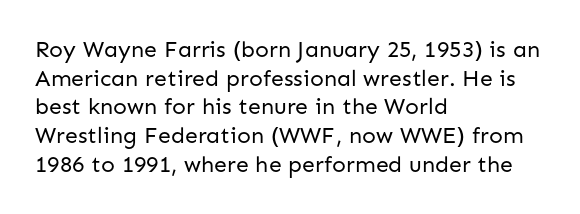
The lines sit at an ordinary, default distance from one another. The text block is weighted toward the left margin, trailing off unevenly rightward. Tracking value appears to be zero — textbook default spacing. Has an underline been added? It has not. Stroke mass is kept to a normal reading level or below.
